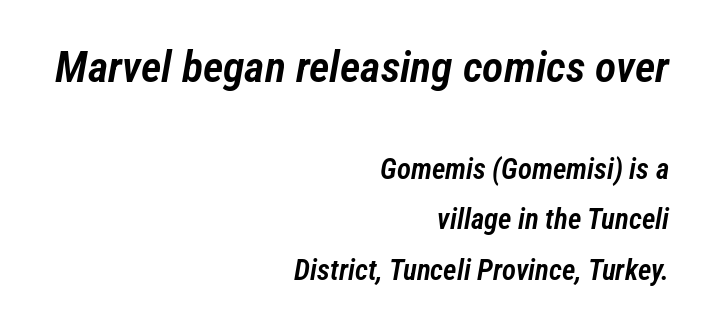
{"italic": "yes", "lean": "right", "slant_degrees": 12, "bold": "semi", "weight": "semibold", "width": "condensed", "stroke_contrast": "low", "x_height": "medium", "monospaced": "no", "underline": "no", "align": "right", "line_spacing_ratio": 1.73, "letter_spacing": "normal", "letter_spacing_em": 0.0, "larger_block": "first", "size_ratio": 1.52, "glyph_px": 44}
